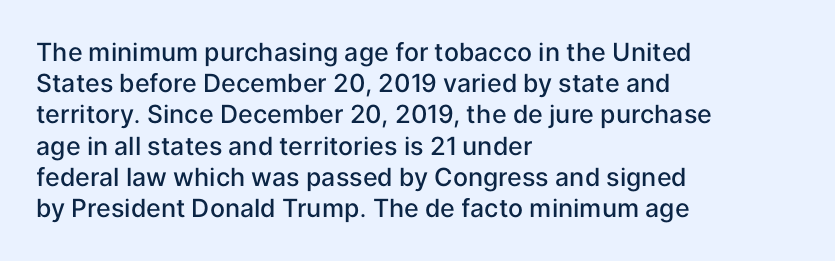
The vertical gap from one line to the next is medium. This sample is left-justified, so line endings fall wherever the words run out. Check under the words: just untouched page. Honestly, the letter spacing is just normal — you wouldn't notice it. Does the lettering tilt? It doesn't — this is upright. Typesetter's note: demi weight, one step under bold.
